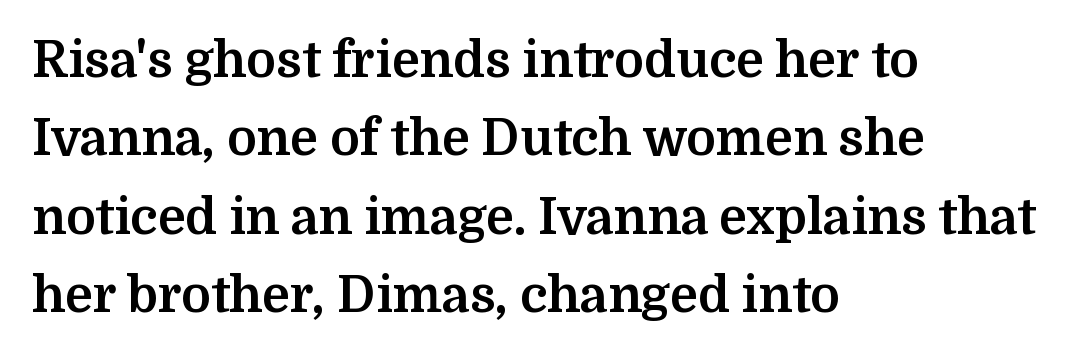
The image shows 50 px bold serif type, upright; set left-aligned, normal line spacing (1.57x), normal letter spacing, not underlined; medium stroke contrast and a medium x-height.
